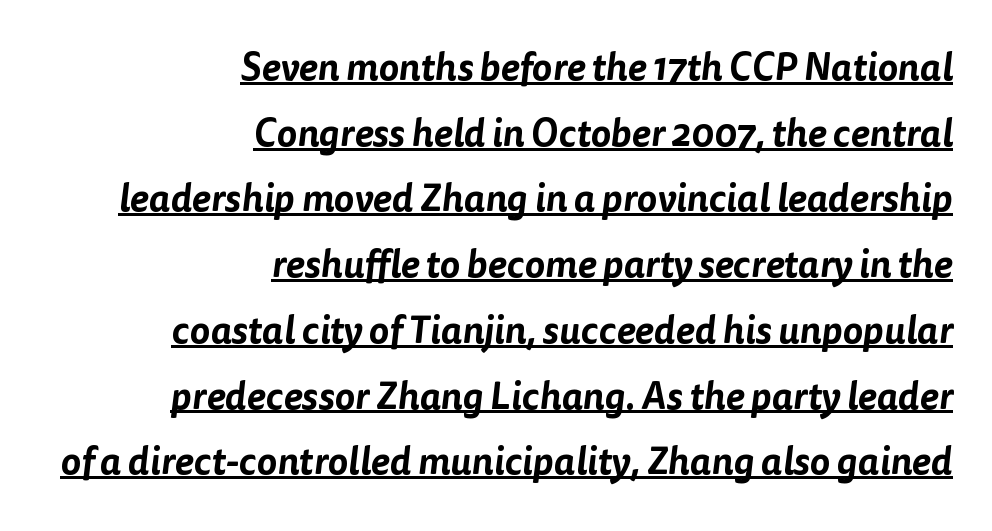
{"serif": "no", "width": "normal", "stroke_contrast": "low", "x_height": "medium", "monospaced": "no", "underline": "yes", "align": "right", "line_spacing_ratio": 1.73, "letter_spacing": "normal", "letter_spacing_em": 0.0, "glyph_px": 38}
